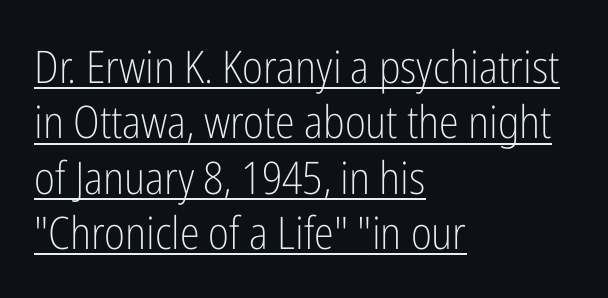
The image shows 45 px light, condensed sans-serif type, upright; set left-aligned, line spacing 1.23x, normal letter spacing, underlined; low stroke contrast and a medium x-height.
